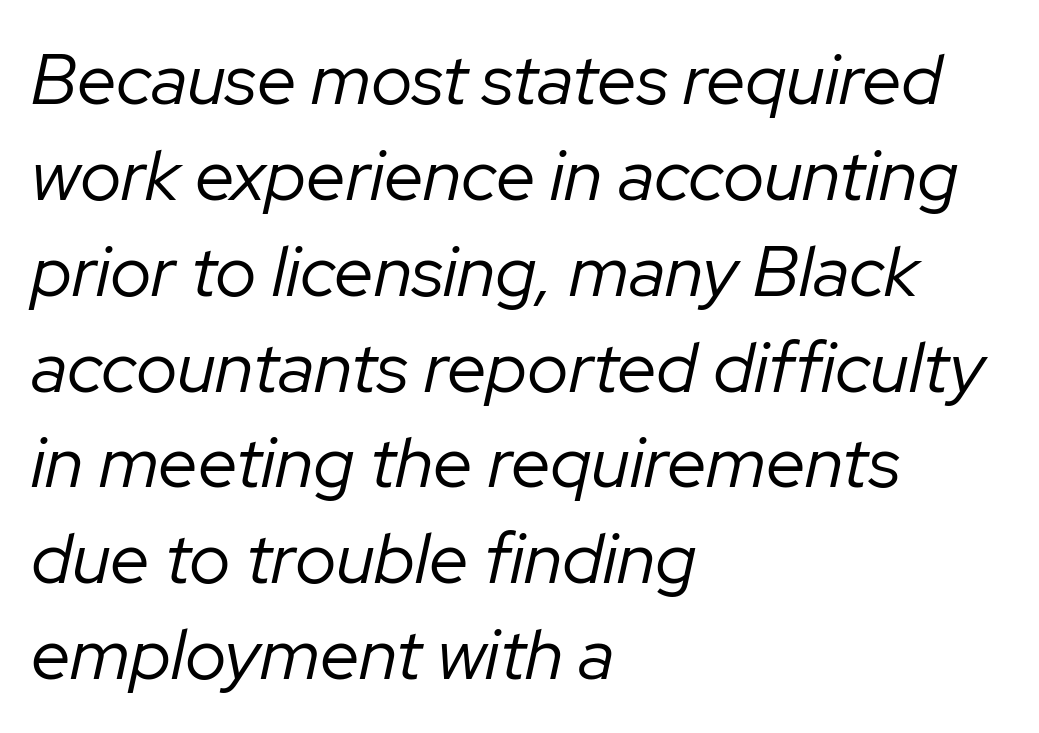
The image shows 71 px regular-weight type, italic (leaning right); set left-aligned, normal line spacing (1.35x), normal letter spacing, not underlined; low stroke contrast and a medium x-height.
